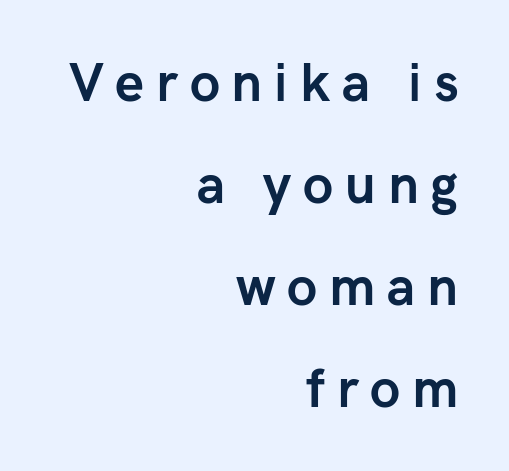
Chunky letters — that's bold for sure. Ascenders rise straight up at ninety degrees. The passage shown has open, widely tracked lettering throughout. This sample is right-justified, so line beginnings fall wherever the words allow.
